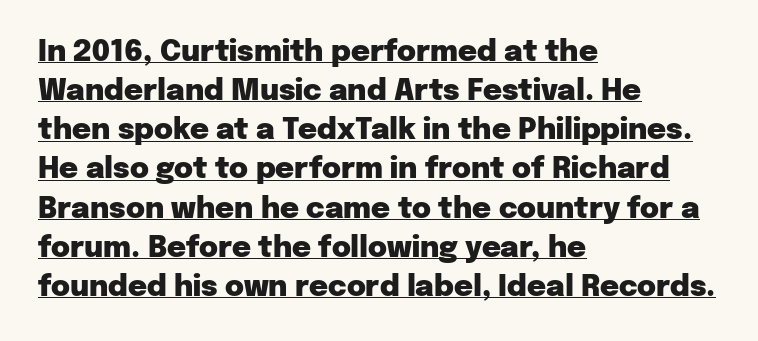
The image shows 29 px heavy sans-serif type, upright; set left-aligned, normal line spacing (1.35x), normal letter spacing, underlined; low stroke contrast and a medium x-height.
